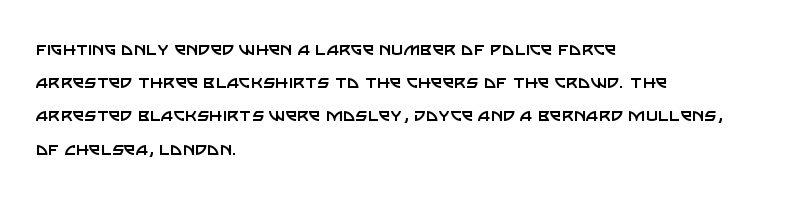
The face looks like a standard text weight, possibly lighter. Short and long lines alike share a common starting point at left. Vertically, the passage feels balanced, rows spaced as you'd expect. A bare baseline throughout the passage. Here the glyphs are tracked normally, forming tight word shapes.
